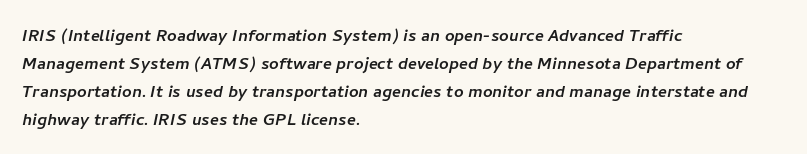
Q: Is the text underlined? A: No.
Q: How is the paragraph aligned? A: Left-aligned.
Q: Is the spacing between letters normal or unusually wide? A: Normal.
Q: Is the spacing between lines tight, normal or loose? A: Normal.
